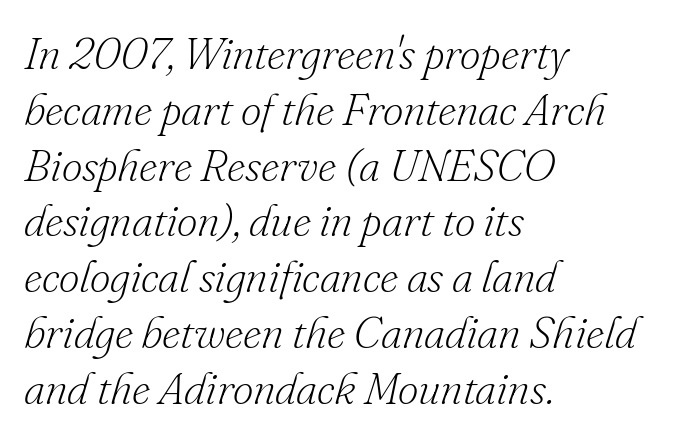
The passage shown has conventional tracking throughout. The face used here is proportionally spaced, like ordinary book or web type. The whole block is typeset with a tilt. The text block is weighted toward the left margin, trailing off unevenly rightward. Underlining? Definitely not there. Note: serifs present on the glyphs.
